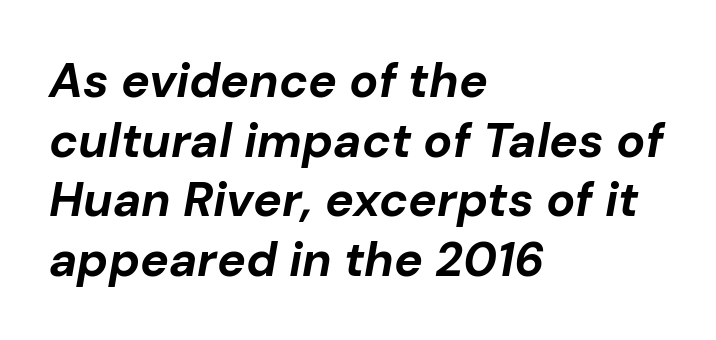
{"italic": "yes", "lean": "right", "slant_degrees": 10, "bold": "yes", "weight": "bold", "width": "normal", "stroke_contrast": "low", "x_height": "medium", "monospaced": "no", "underline": "no", "align": "left", "line_spacing_ratio": 1.24, "letter_spacing": "normal", "letter_spacing_em": 0.0, "glyph_px": 48}
